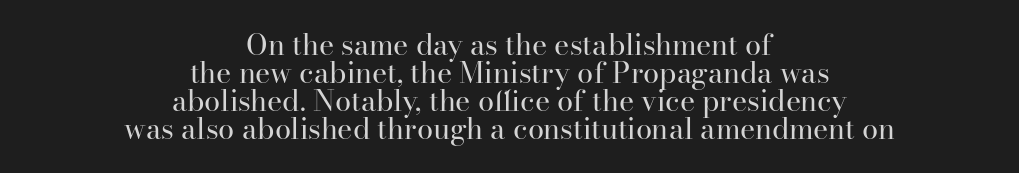
Q: Is the text bold? A: No.
Q: Is the text italic (slanted)? A: No, it is upright.
Q: Is the typeface a serif or a sans-serif typeface? A: Serif.
Q: Is the text underlined? A: No.
Q: How is the paragraph aligned? A: Centered.
Q: Is the spacing between letters normal or unusually wide? A: Normal.
Q: Is the spacing between lines tight, normal or loose? A: Tight.
Q: Width (condensed, normal, or wide)? A: Normal.
Q: Stroke contrast? A: High.
Q: x-height? A: Small.
Q: Monospaced? A: No.
